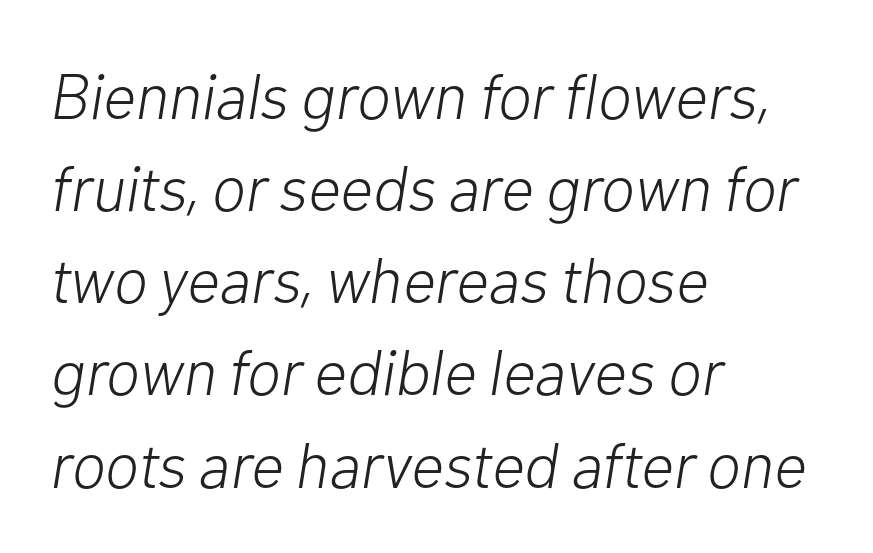
You can tell it's italic because the verticals aren't actually vertical. One-word summary of the alignment: left. The foot of each line stays bare and open. The type is set solid horizontally, with unmodified tracking.
